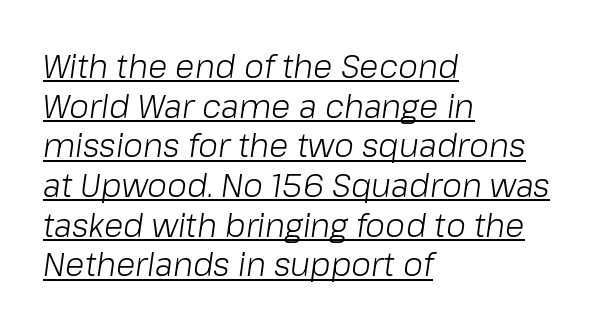
A typesetter would mark this as italic. A baseline rule has been typeset under these characters. In terms of letterspacing, this is plain default setting. The rag falls on the right side of this text block. Proportional: the letters do not fall into vertical columns.
